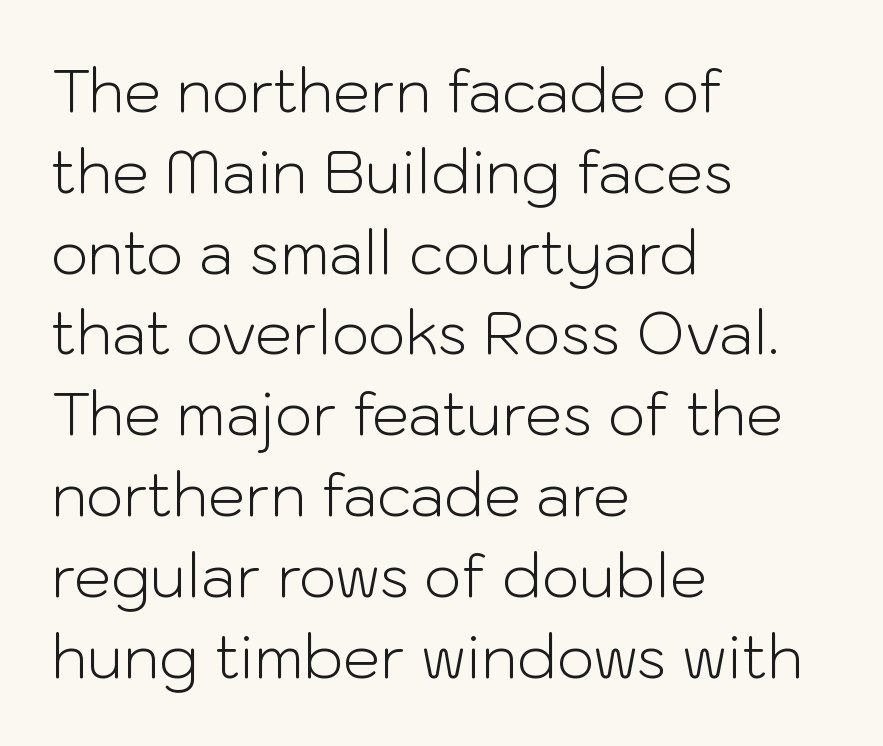
{"serif": "no", "italic": "no", "bold": "no", "weight": "light", "width": "normal", "stroke_contrast": "low", "x_height": "medium", "monospaced": "no", "underline": "no", "align": "left", "line_spacing": "normal", "line_spacing_ratio": 1.37, "letter_spacing": "normal", "letter_spacing_em": 0.0, "glyph_px": 59}
